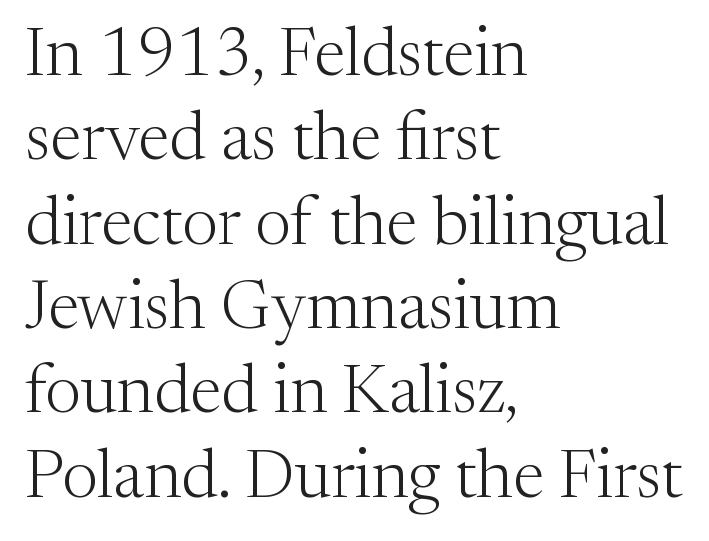
Glyph-to-glyph distance matches everyday printed text. Type style note: has serifs. Do the characters align in a grid? No, the font is proportional. Underlining? Definitely not there. These lines stack with their left ends in a neat column. The letters stand upright; this is a roman face.
